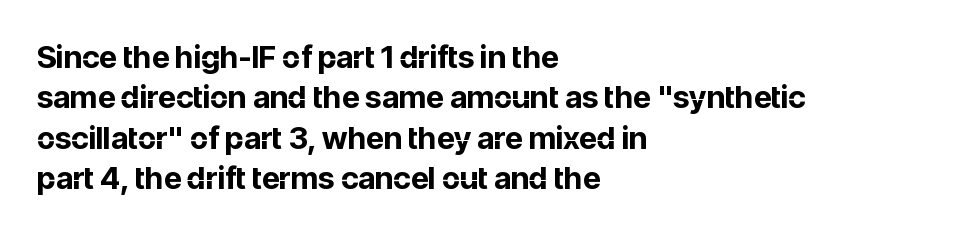
{"serif": "no", "italic": "no", "bold": "yes", "weight": "bold", "width": "normal", "stroke_contrast": "low", "x_height": "medium", "monospaced": "no", "underline": "no", "align": "left", "line_spacing": "normal", "line_spacing_ratio": 1.3, "letter_spacing": "normal", "letter_spacing_em": 0.0, "glyph_px": 31}
